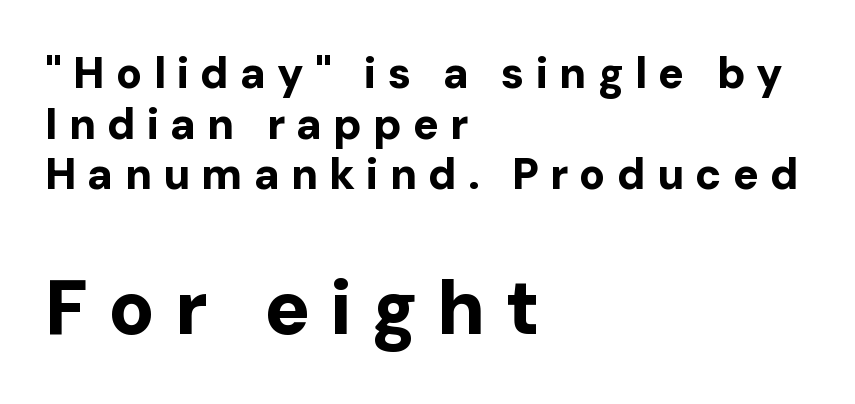
{"serif": "no", "italic": "no", "bold": "yes", "weight": "bold", "width": "normal", "stroke_contrast": "low", "x_height": "medium", "monospaced": "no", "underline": "no", "align": "left", "line_spacing_ratio": 1.18, "letter_spacing": "wide", "letter_spacing_em": 0.26, "larger_block": "second", "size_ratio": 1.77, "glyph_px": 76}
